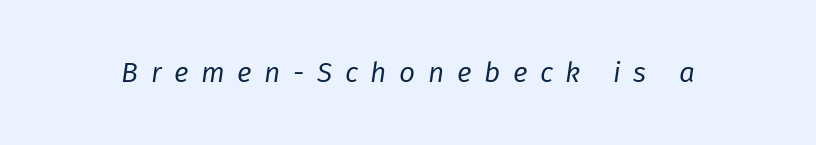
The letters are spread apart with noticeably loose tracking. No extra ink here — the face is not bold. This sample uses an oblique cut, with every glyph tilted off the vertical. Proportional: the letters do not fall into vertical columns. Type without underlining.
